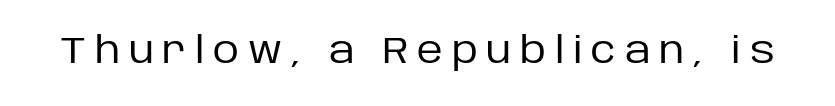
Descenders hang freely into open space. Proportional: the letters do not fall into vertical columns. Bold? No — there's no thickening of the strokes. This is the regular roman posture of the typeface.
